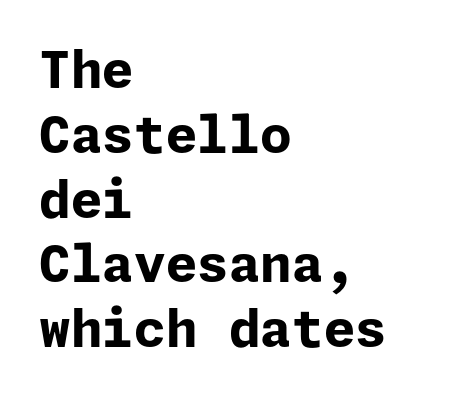
Q: Is the text bold? A: Yes.
Q: Is the text italic (slanted)? A: No, it is upright.
Q: Is the typeface a serif or a sans-serif typeface? A: Sans-serif.
Q: Is the text underlined? A: No.
Q: How is the paragraph aligned? A: Left-aligned.
Q: Is the spacing between letters normal or unusually wide? A: Normal.
Q: Is the spacing between lines tight, normal or loose? A: Normal.
Q: Width (condensed, normal, or wide)? A: Normal.
Q: Stroke contrast? A: Low.
Q: x-height? A: Medium.
